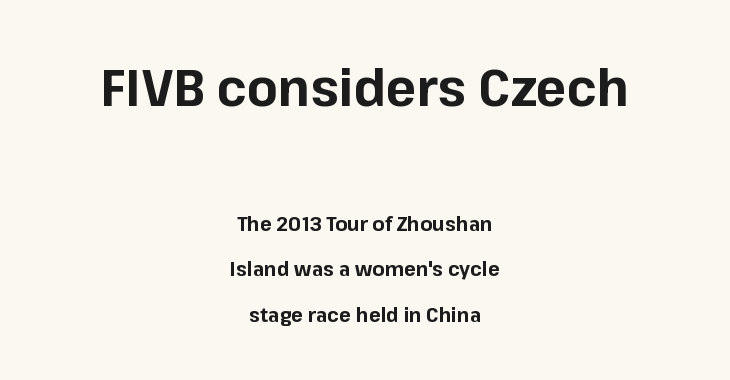
The image shows 51 px bold sans-serif type, upright; set centered, loose line spacing (2.29x), normal letter spacing, not underlined; the first (top) block is 2.55x larger; low stroke contrast and a medium x-height.
